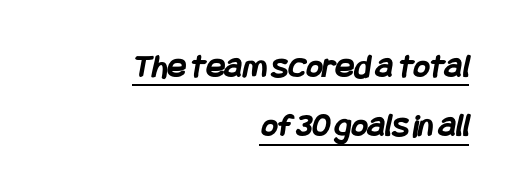
{"serif": "no", "bold": "yes", "weight": "semibold", "width": "condensed", "stroke_contrast": "low", "x_height": "large", "underline": "yes", "align": "right", "line_spacing": "normal", "line_spacing_ratio": 1.7, "letter_spacing": "normal", "letter_spacing_em": 0.0, "glyph_px": 35}
